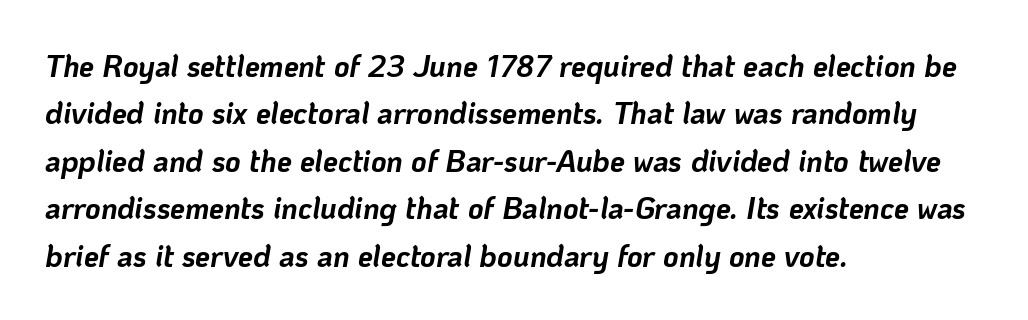
Words appear dense and cohesive because spacing is normal. Tall strokes in this sample are angled rather than plumb. Vertical spacing — default. Spacing verdict: proportional, widths tailored to each character. The space beneath each line is pristine and unruled. Each glyph is drawn with heavy, bold strokes.
